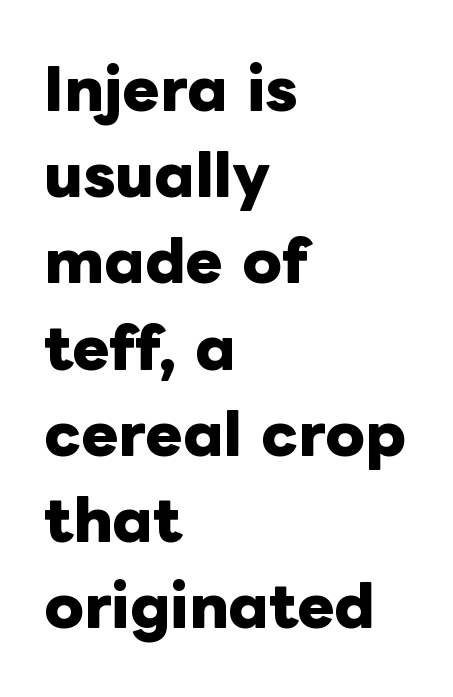
The image shows 56 px heavy type, upright; set left-aligned, normal line spacing (1.54x), normal letter spacing, not underlined; low stroke contrast and a medium x-height.
